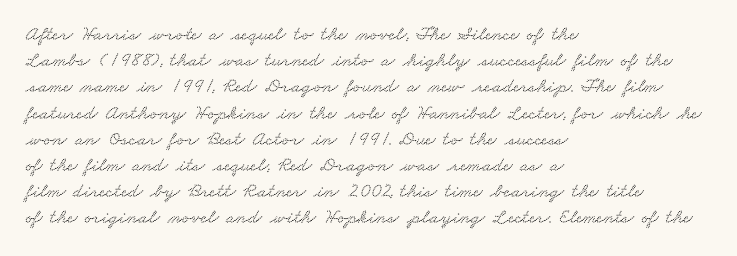
The image shows 20 px text type; set left-aligned, normal line spacing (1.31x), normal letter spacing, not underlined.
